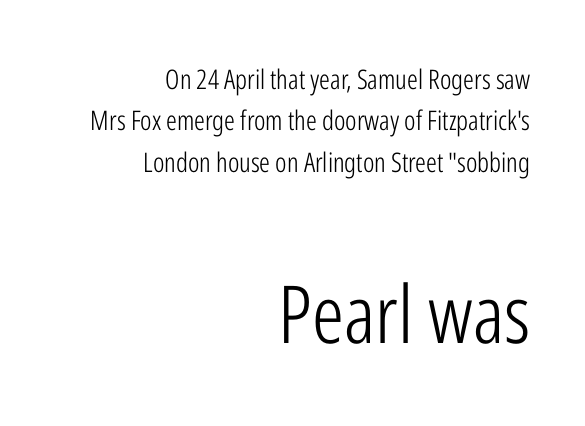
The image shows 80 px light, condensed sans-serif type, upright; set right-aligned, normal line spacing (1.53x), normal letter spacing, not underlined; the second (bottom) block is 2.96x larger; low stroke contrast and a medium x-height.
